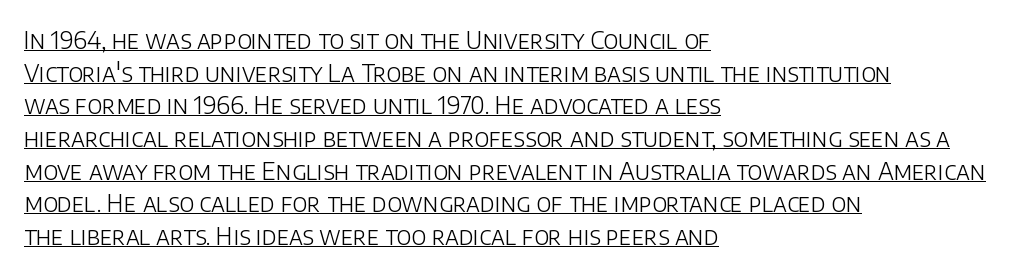
The image shows 24 px text type, upright; set left-aligned, normal line spacing (1.36x), normal letter spacing, underlined.
